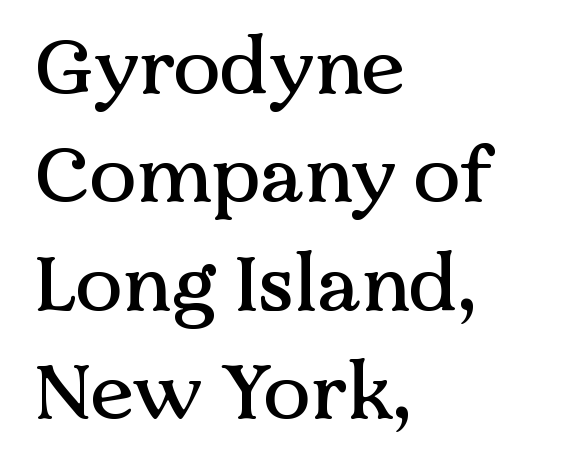
The image shows 78 px serif type, upright; set left-aligned, normal line spacing (1.39x), normal letter spacing, not underlined; medium stroke contrast and a medium x-height.
